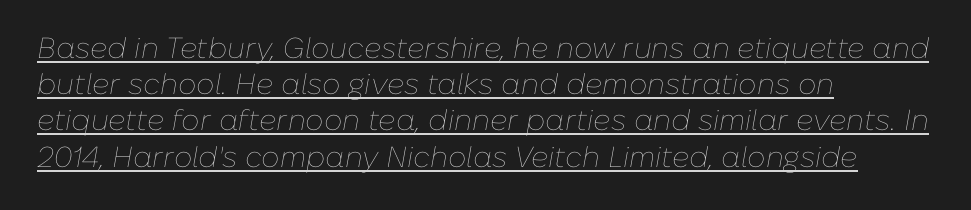
{"italic": "yes", "lean": "right", "slant_degrees": 10, "bold": "no", "weight": "thin", "width": "normal", "stroke_contrast": "low", "x_height": "medium", "monospaced": "no", "underline": "yes", "align": "left", "line_spacing": "normal", "line_spacing_ratio": 1.25, "letter_spacing": "normal", "letter_spacing_em": 0.0, "glyph_px": 29}
